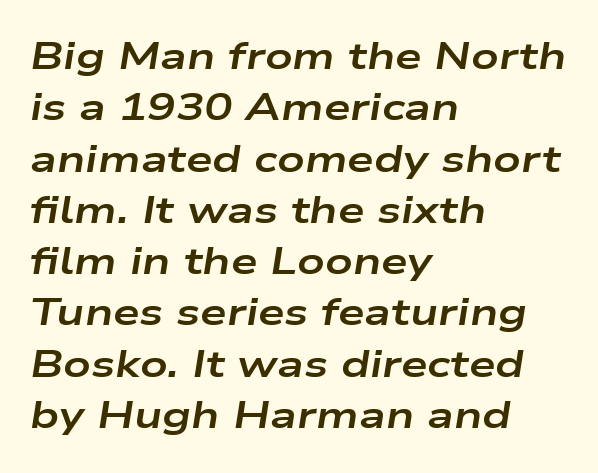
The ragged edge is on the right, which tells us the setting is flush left. Yep, that's italic — everything's leaning. No word sits above an underline. A typesetter would call this zero additional tracking.
